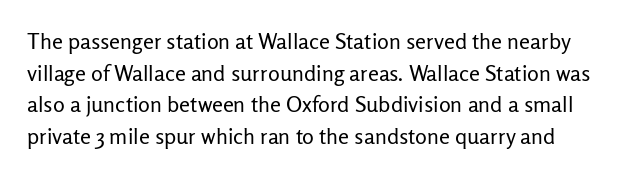
{"italic": "no", "bold": "no", "underline": "no", "line_spacing": "normal", "line_spacing_ratio": 1.44, "letter_spacing": "normal", "letter_spacing_em": 0.0, "glyph_px": 22}
